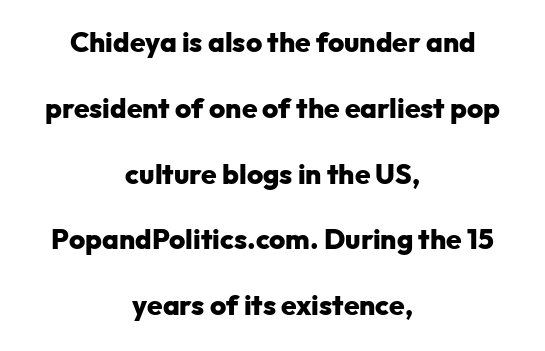
{"serif": "no", "italic": "no", "bold": "yes", "weight": "heavy", "width": "normal", "stroke_contrast": "low", "x_height": "medium", "monospaced": "no", "underline": "no", "align": "center", "line_spacing": "loose", "line_spacing_ratio": 2.35, "letter_spacing": "normal", "letter_spacing_em": 0.0, "glyph_px": 28}
